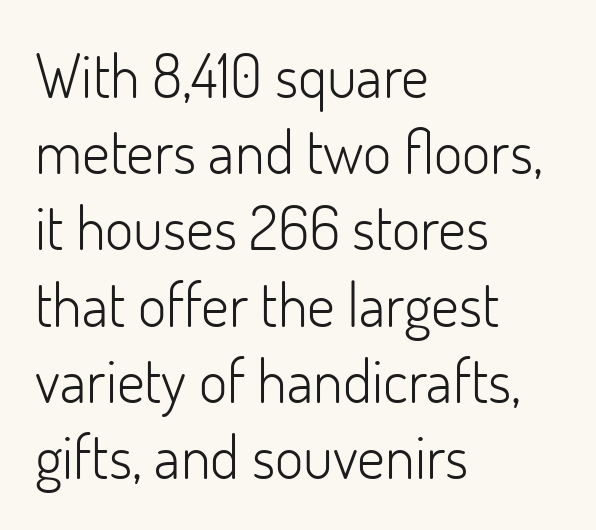
The image shows 61 px light sans-serif type, upright; set left-aligned, normal line spacing (1.25x), normal letter spacing, not underlined; low stroke contrast and a small x-height.
